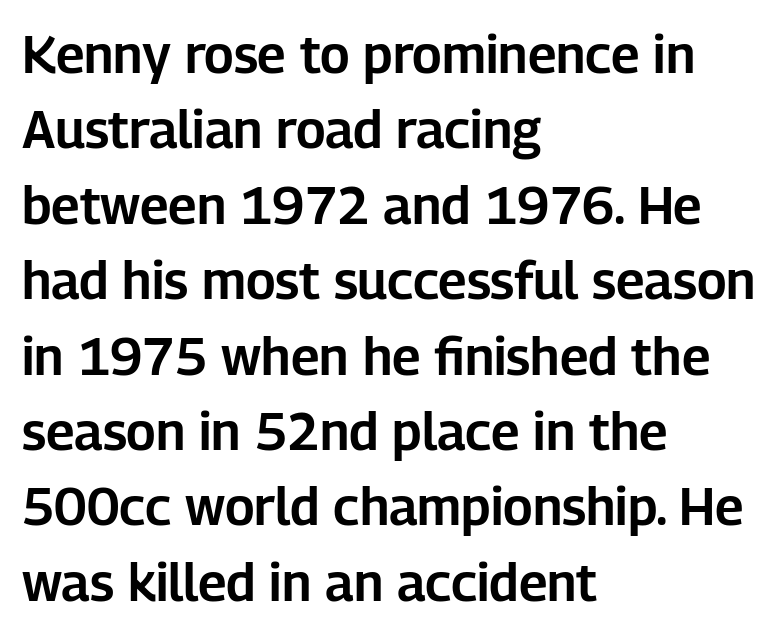
Q: Is the text italic (slanted)? A: No, it is upright.
Q: Is the typeface a serif or a sans-serif typeface? A: Sans-serif.
Q: Is the text underlined? A: No.
Q: How is the paragraph aligned? A: Left-aligned.
Q: Is the spacing between letters normal or unusually wide? A: Normal.
Q: Is the spacing between lines tight, normal or loose? A: Normal.
Q: Width (condensed, normal, or wide)? A: Normal.
Q: Stroke contrast? A: Low.
Q: x-height? A: Medium.
Q: Monospaced? A: No.
